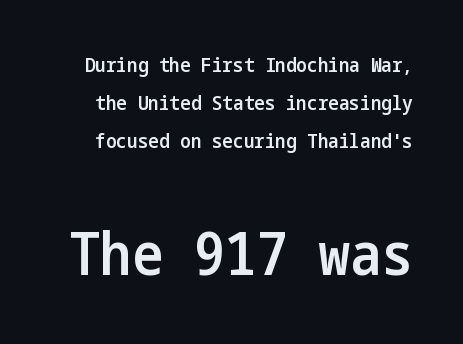
Q: Is the text bold? A: Semi-bold.
Q: Is the text italic (slanted)? A: No, it is upright.
Q: Is the typeface a serif or a sans-serif typeface? A: Sans-serif.
Q: Is the text underlined? A: No.
Q: Is the spacing between letters normal or unusually wide? A: Normal.
Q: Is the spacing between lines tight, normal or loose? A: Loose.
Q: Which block of text is set in a larger size, the first (top) or the second (bottom)? A: The second (bottom) one.
Q: Width (condensed, normal, or wide)? A: Condensed.
Q: Stroke contrast? A: Low.
Q: x-height? A: Medium.
